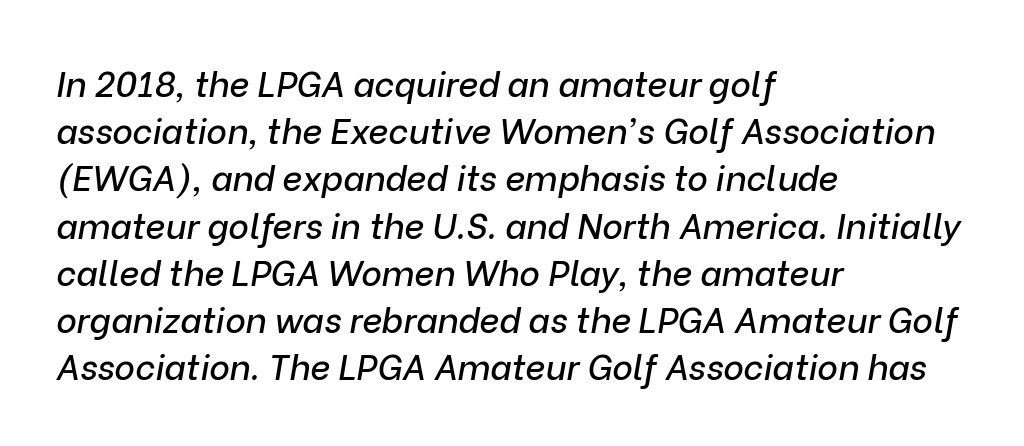
Alignment: flush left. Is there much room between lines? A standard amount, neither cramped nor airy. A bare baseline throughout the passage. Words appear dense and cohesive because spacing is normal. Would a proofreader flag this as italicized? Yes.
